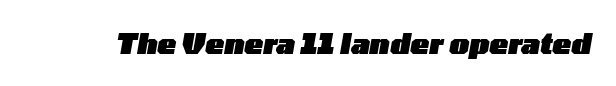
{"italic": "yes", "lean": "right", "slant_degrees": 10, "bold": "yes", "weight": "heavy", "width": "wide", "stroke_contrast": "low", "x_height": "medium", "monospaced": "no", "underline": "no", "letter_spacing": "normal", "letter_spacing_em": 0.0, "glyph_px": 28}
